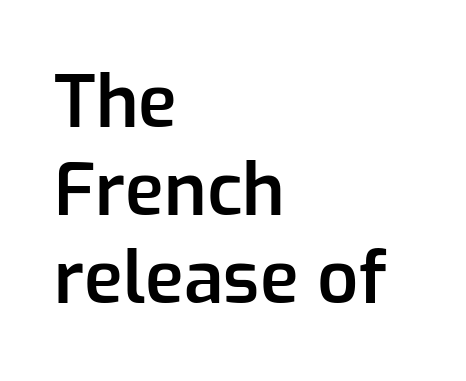
The type is set solid horizontally, with unmodified tracking. Characters remain perfectly vertical along every line. Set as a demibold, roughly 600 on the weight scale. You can tell from the bare stems that sans-serif type was used. Line starts are locked; line ends wander.
